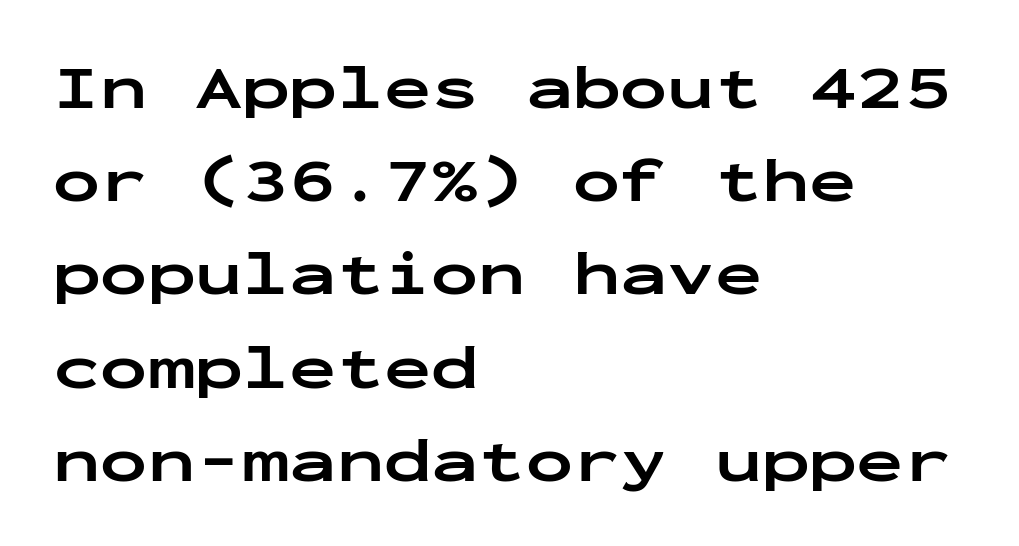
The image shows 63 px bold, wide sans-serif type, upright, monospaced; set left-aligned, normal line spacing (1.48x), normal letter spacing, not underlined; low stroke contrast and a medium x-height.
